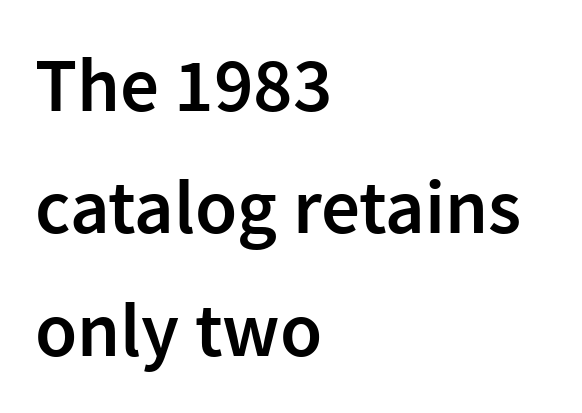
Q: Is the text bold? A: Semi-bold.
Q: Is the text italic (slanted)? A: No, it is upright.
Q: Is the typeface a serif or a sans-serif typeface? A: Sans-serif.
Q: Is the text underlined? A: No.
Q: How is the paragraph aligned? A: Left-aligned.
Q: Is the spacing between letters normal or unusually wide? A: Normal.
Q: Is the spacing between lines tight, normal or loose? A: Normal.
Q: Width (condensed, normal, or wide)? A: Normal.
Q: x-height? A: Medium.
Q: Monospaced? A: No.
